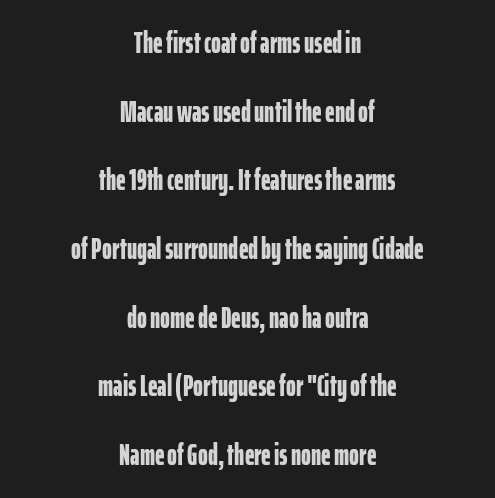
Look at the tracking — it's just the regular setting, nothing added. Summary of weight: heavy, a full bold. Each letter keeps its own natural width here, so spacing adapts to shape. If you measured baseline to baseline, you'd find a long distance. Line starts and ends both wander, symmetrically. Check where the strokes stop: nothing finishes them off — pure sans.
